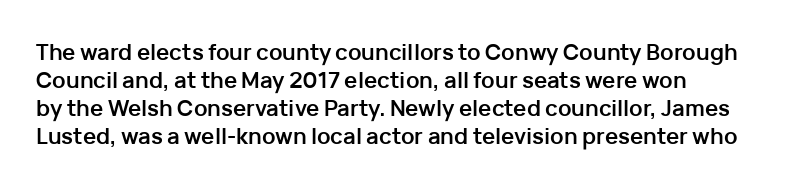
The passage is arranged the way most books set body copy — flush left. No word sits above an underline. Nobody touched the tracking dial on this one. Stroke thickness is high; the sample reads as a true bold.
